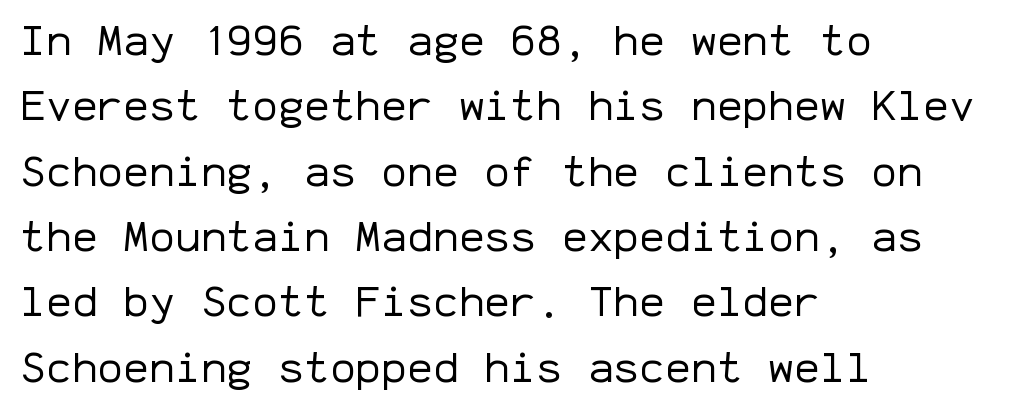
The image shows 43 px regular-weight sans-serif type, upright, monospaced; set left-aligned, normal line spacing (1.52x), normal letter spacing, not underlined; low stroke contrast and a medium x-height.
